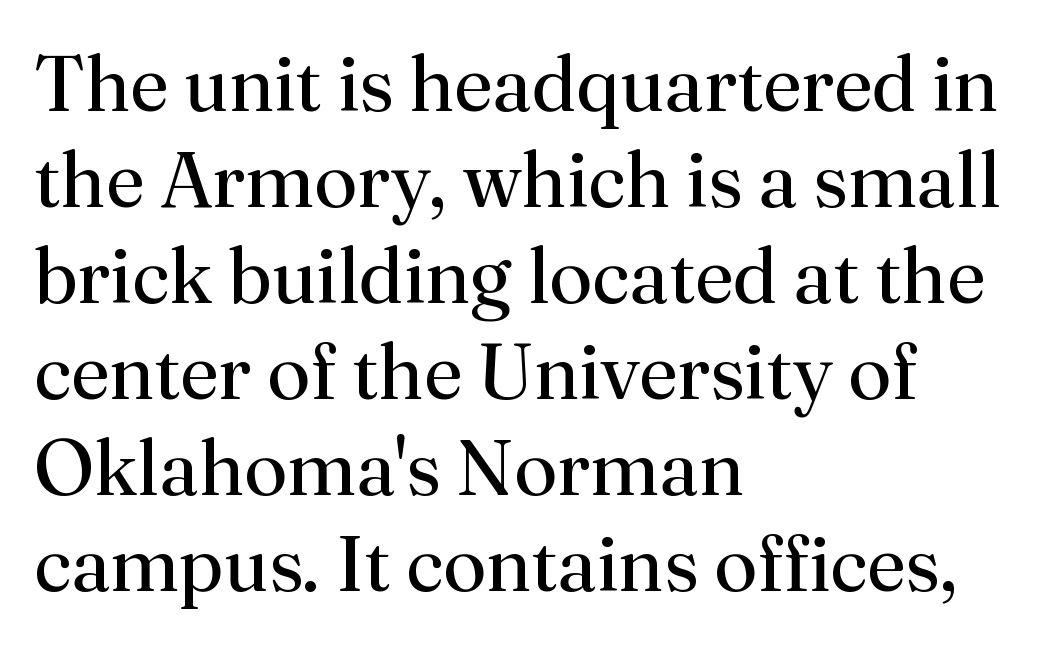
The image shows 78 px regular-weight serif type, upright; set left-aligned, line spacing 1.23x, normal letter spacing, not underlined; medium stroke contrast and a small x-height.
